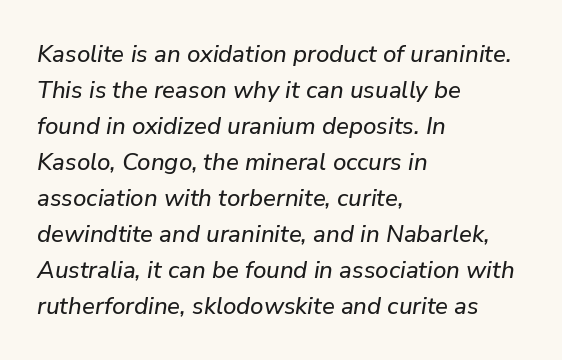
{"italic": "yes", "lean": "right", "slant_degrees": 9, "underline": "no", "align": "left", "line_spacing": "normal", "line_spacing_ratio": 1.5, "letter_spacing": "normal", "letter_spacing_em": 0.0, "glyph_px": 24}
